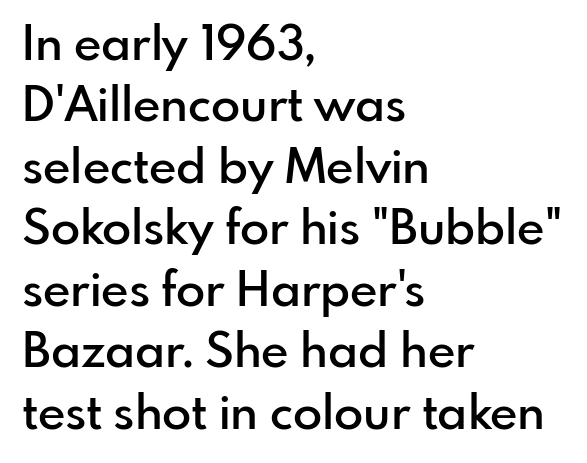
Characters follow at the spacing the type designer built in. Character widths vary here, with narrow letters taking less room than wide ones. Line starts are locked; line ends wander. As a designer I'd log this as weight 600, semibold. This rendering employs a face without finishing strokes, i.e., a sans-serif.
